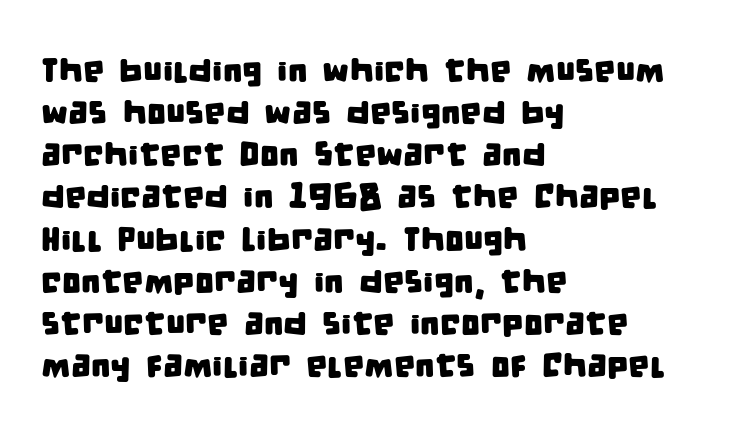
{"serif": "no", "width": "condensed", "stroke_contrast": "low", "x_height": "large", "monospaced": "no", "underline": "no", "align": "left", "line_spacing_ratio": 1.24, "letter_spacing": "normal", "letter_spacing_em": 0.0, "glyph_px": 34}
